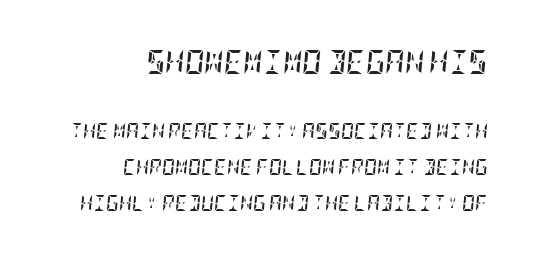
{"italic": "yes", "lean": "right", "slant_degrees": 5, "bold": "yes", "underline": "no", "align": "right", "line_spacing": "loose", "line_spacing_ratio": 2.25, "letter_spacing": "normal", "letter_spacing_em": 0.0, "larger_block": "first", "size_ratio": 1.5, "glyph_px": 24}
